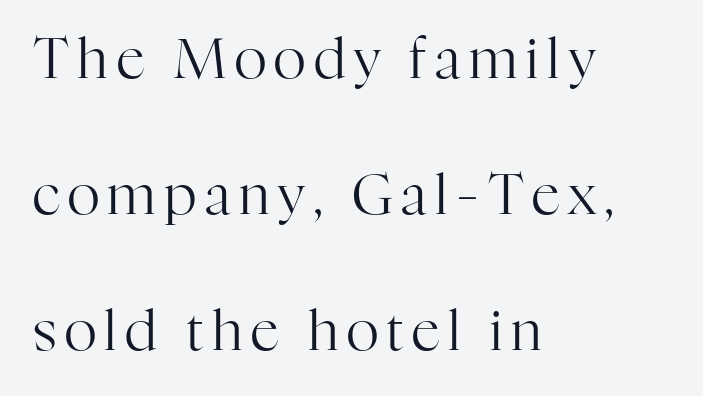
The zone under the glyphs is completely vacant. Which margin do the lines hug? The left one — the right edge is uneven. Posture: upright roman. Do the characters align in a grid? No, the font is proportional. The cut favours lightness, reaching ordinary text weight at its darkest.
